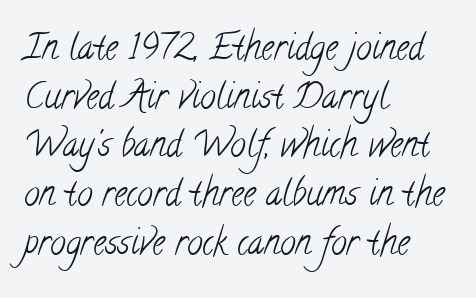
{"bold": "no", "weight": "light", "width": "condensed", "stroke_contrast": "low", "x_height": "small", "monospaced": "no", "underline": "no", "align": "left", "line_spacing": "normal", "line_spacing_ratio": 1.39, "letter_spacing": "normal", "letter_spacing_em": 0.0, "glyph_px": 35}
